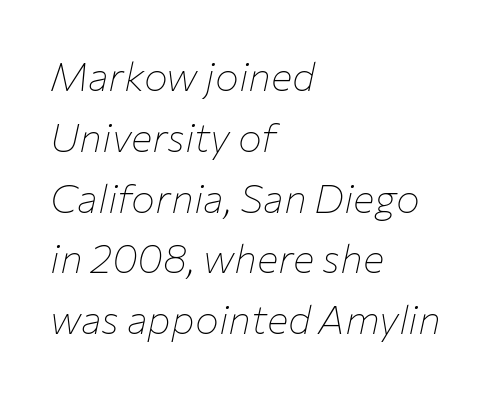
The image shows 40 px thin type, italic (leaning right); set left-aligned, normal line spacing (1.52x), normal letter spacing, not underlined; low stroke contrast and a medium x-height.
